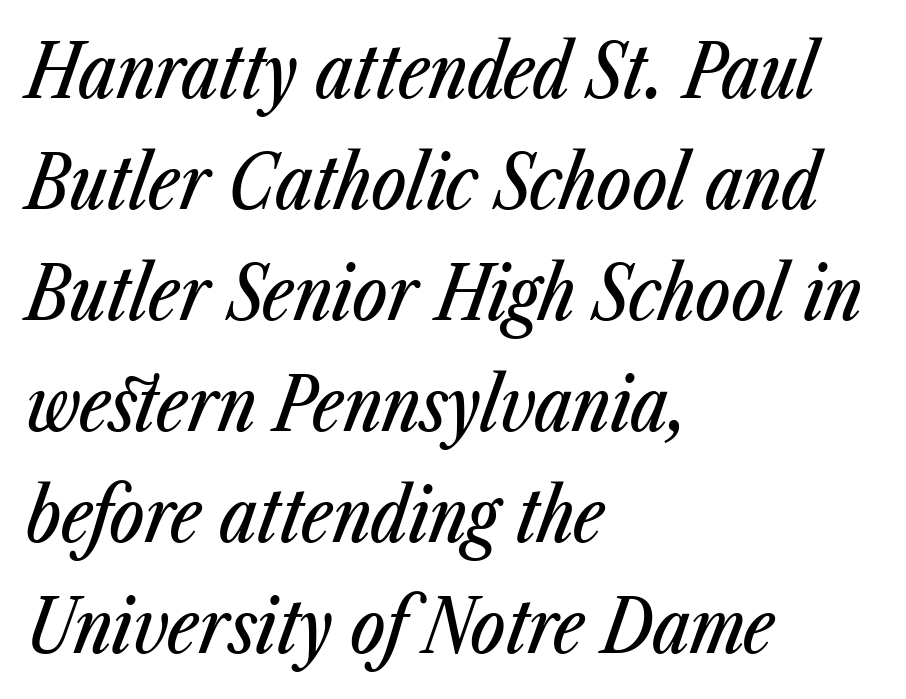
Q: Is the text italic (slanted)? A: Yes, it leans right by about 23 degrees.
Q: Is the text underlined? A: No.
Q: How is the paragraph aligned? A: Left-aligned.
Q: Is the spacing between letters normal or unusually wide? A: Normal.
Q: Is the spacing between lines tight, normal or loose? A: Normal.
Q: Width (condensed, normal, or wide)? A: Condensed.
Q: Stroke contrast? A: Low.
Q: x-height? A: Medium.
Q: Monospaced? A: No.
